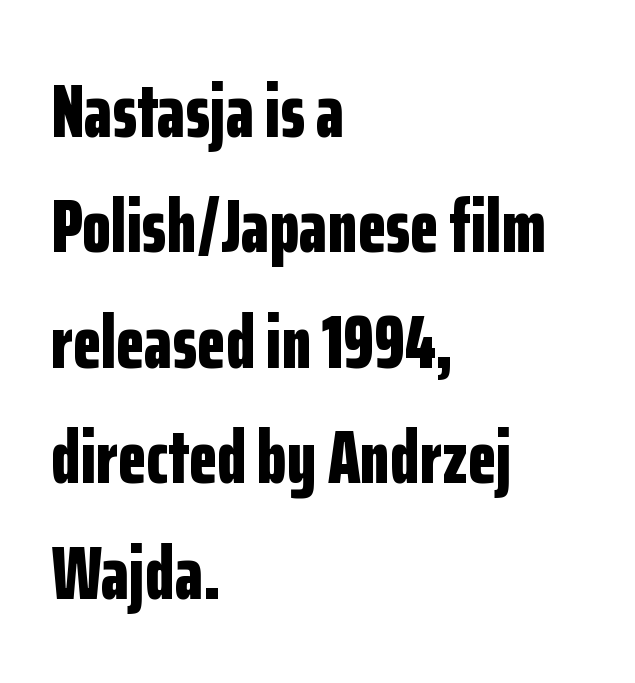
Grotesque or geometric, the face here clearly has no serifs. Line starts are locked; line ends wander. Check under the words: just untouched page. Spacing between characters is what you'd get straight out of the box.
